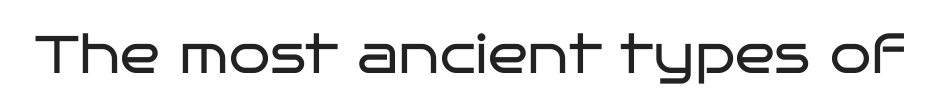
A typesetter would call this zero additional tracking. Ascenders rise straight up at ninety degrees. A typesetter would call this proportional, since set widths differ per character. This reads as an unemphasized weight, regular at the heaviest. The face used here is a sans, in the tradition of grotesques and geometrics. The gap between lines stays unmarked.
